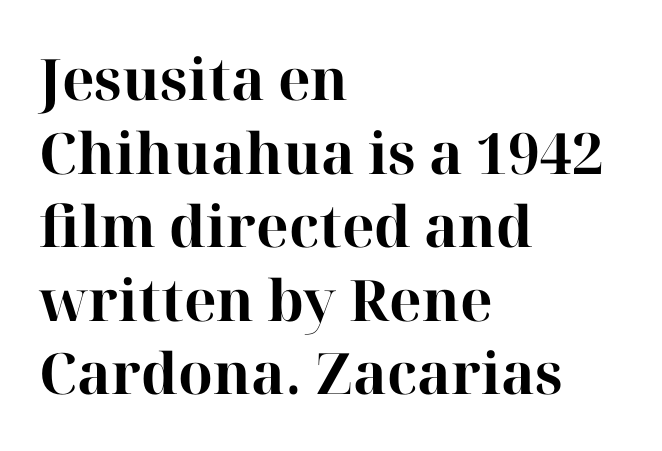
Q: Is the text bold? A: Yes.
Q: Is the text italic (slanted)? A: No, it is upright.
Q: Is the typeface a serif or a sans-serif typeface? A: Serif.
Q: Is the text underlined? A: No.
Q: How is the paragraph aligned? A: Left-aligned.
Q: Is the spacing between letters normal or unusually wide? A: Normal.
Q: Is the spacing between lines tight, normal or loose? A: Normal.
Q: Width (condensed, normal, or wide)? A: Normal.
Q: Stroke contrast? A: High.
Q: x-height? A: Medium.
Q: Monospaced? A: No.
